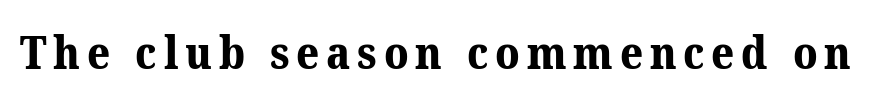
The face used here is proportionally spaced, like ordinary book or web type. This rendering employs a face with finishing strokes, i.e., a serif. Check the space under the baseline: it is left empty. I'd describe the lettering as bold — thick and assertive.
